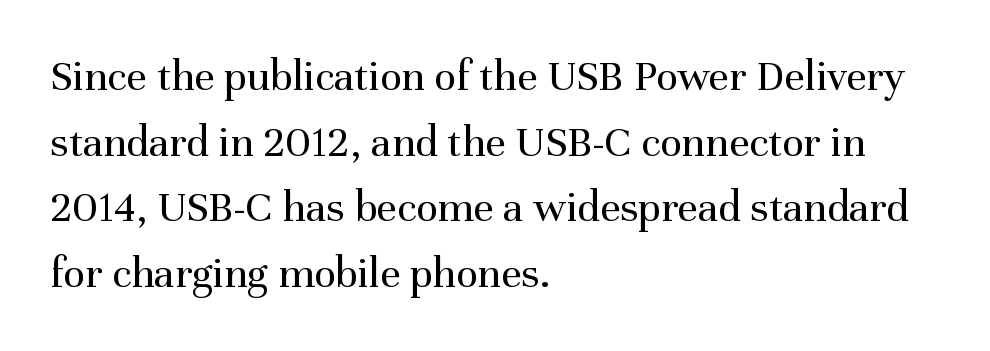
{"serif": "yes", "italic": "no", "bold": "no", "weight": "regular", "width": "normal", "stroke_contrast": "medium", "x_height": "medium", "monospaced": "no", "underline": "no", "align": "left", "line_spacing": "normal", "line_spacing_ratio": 1.46, "letter_spacing": "normal", "letter_spacing_em": 0.0, "glyph_px": 45}
